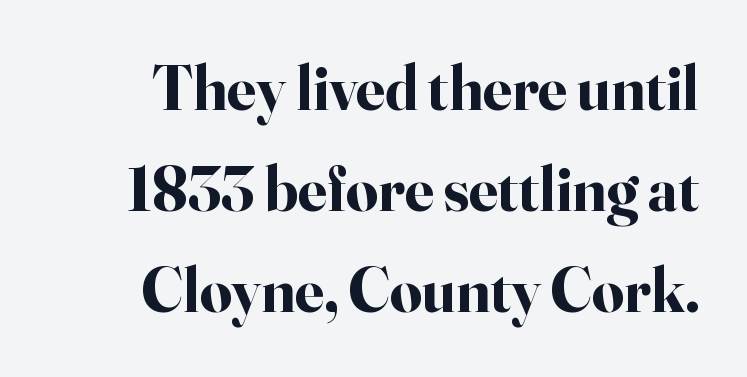
{"serif": "yes", "italic": "no", "bold": "yes", "weight": "bold", "width": "normal", "stroke_contrast": "high", "x_height": "small", "monospaced": "no", "underline": "no", "line_spacing": "normal", "line_spacing_ratio": 1.6, "letter_spacing": "normal", "letter_spacing_em": 0.0, "glyph_px": 63}
